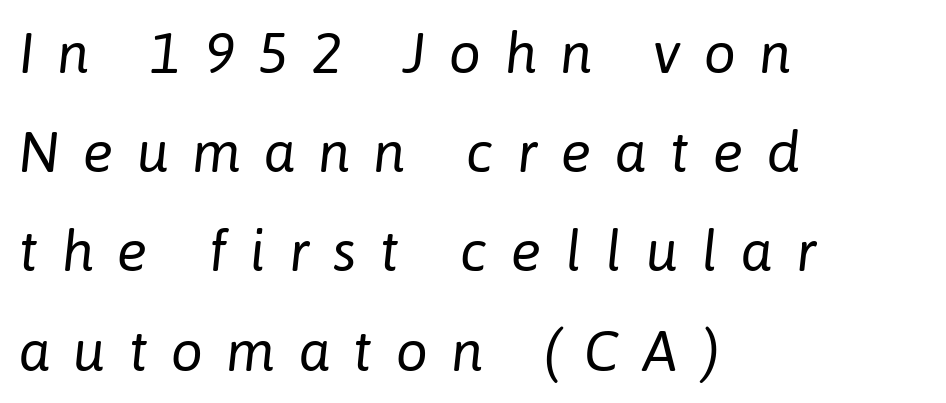
The image shows 57 px regular-weight type, italic (leaning right); set left-aligned, line spacing 1.74x, unusually wide letter spacing (+0.41 em), not underlined; low stroke contrast and a medium x-height.
